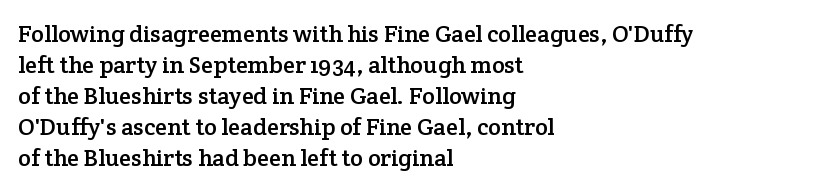
{"italic": "no", "underline": "no", "align": "left", "line_spacing": "normal", "line_spacing_ratio": 1.29, "letter_spacing": "normal", "letter_spacing_em": 0.0, "glyph_px": 24}
